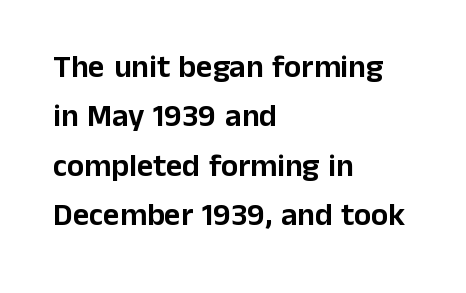
{"serif": "no", "italic": "no", "width": "normal", "stroke_contrast": "low", "x_height": "medium", "monospaced": "no", "underline": "no", "align": "left", "line_spacing": "normal", "line_spacing_ratio": 1.54, "letter_spacing": "normal", "letter_spacing_em": 0.0, "glyph_px": 32}
